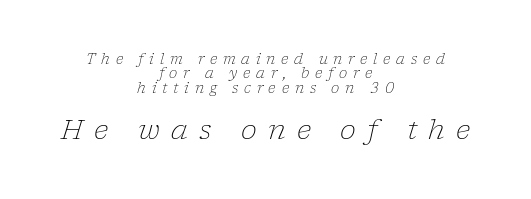
The image shows 27 px text type, italic (leaning right); set centered, tight line spacing (1.03x), unusually wide letter spacing (+0.41 em), not underlined; the second (bottom) block is 1.93x larger.
